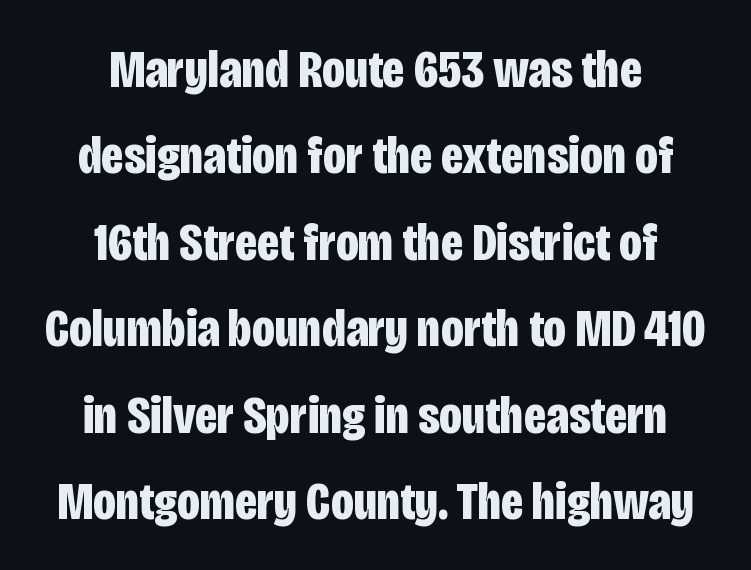
The image shows 54 px bold, condensed sans-serif type, upright; set centered, normal line spacing (1.6x), normal letter spacing, not underlined; low stroke contrast and a large x-height.
